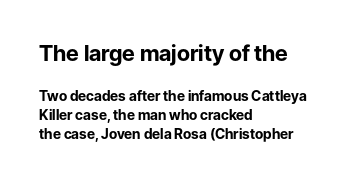
Q: Is the text bold? A: Yes.
Q: Is the text italic (slanted)? A: No, it is upright.
Q: Is the text underlined? A: No.
Q: How is the paragraph aligned? A: Left-aligned.
Q: Is the spacing between letters normal or unusually wide? A: Normal.
Q: Is the spacing between lines tight, normal or loose? A: Normal.
Q: Which block of text is set in a larger size, the first (top) or the second (bottom)? A: The first (top) one.
